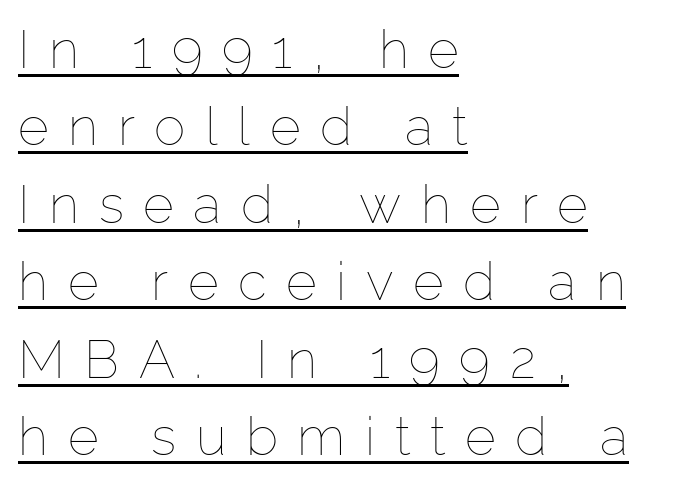
The image shows 53 px thin type, upright; set left-aligned, normal line spacing (1.46x), unusually wide letter spacing (+0.37 em), underlined; low stroke contrast and a medium x-height.
